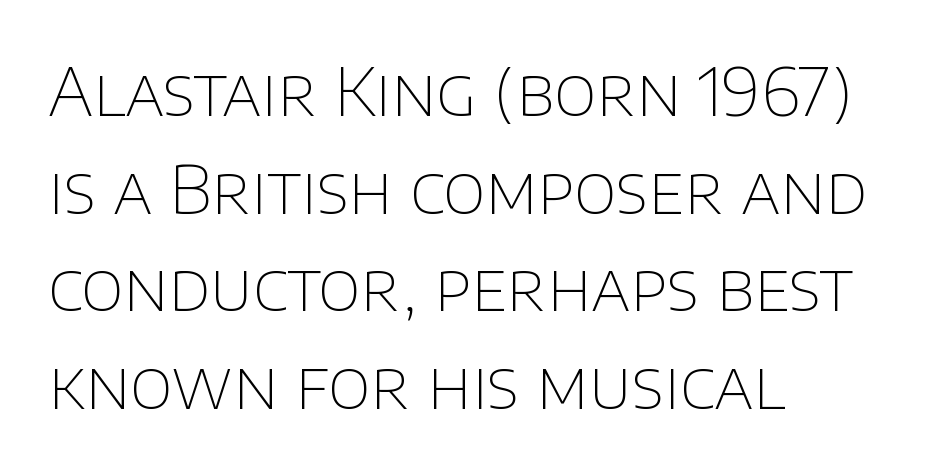
Serif or sans? Sans — the stroke terminals are bare. A clean baseline with only descenders dipping below it. Inter-character spacing is left at the font's built-in metrics. Unbolded letterforms with no extra heft. Vertical strokes here are truly vertical.
